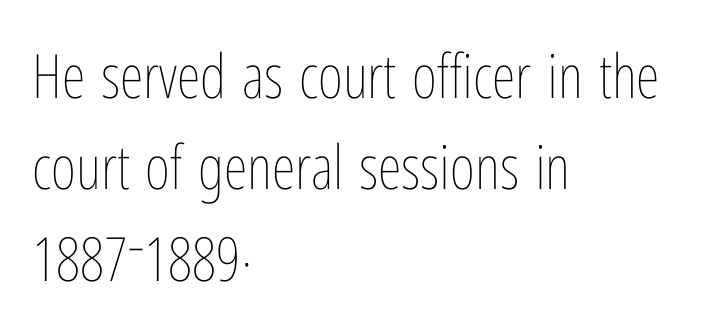
The image shows 61 px thin, condensed type, upright; set left-aligned, normal line spacing (1.5x), normal letter spacing, not underlined; low stroke contrast and a medium x-height.
